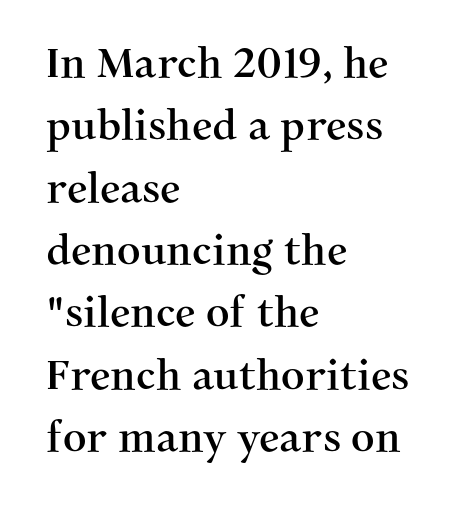
The letters sit at their default tracking, neither squeezed nor spread. The vertical gap from one line to the next is medium. The lines are quadded left. You could not count columns in this text — the font is proportionally spaced. A bare baseline throughout the passage.
